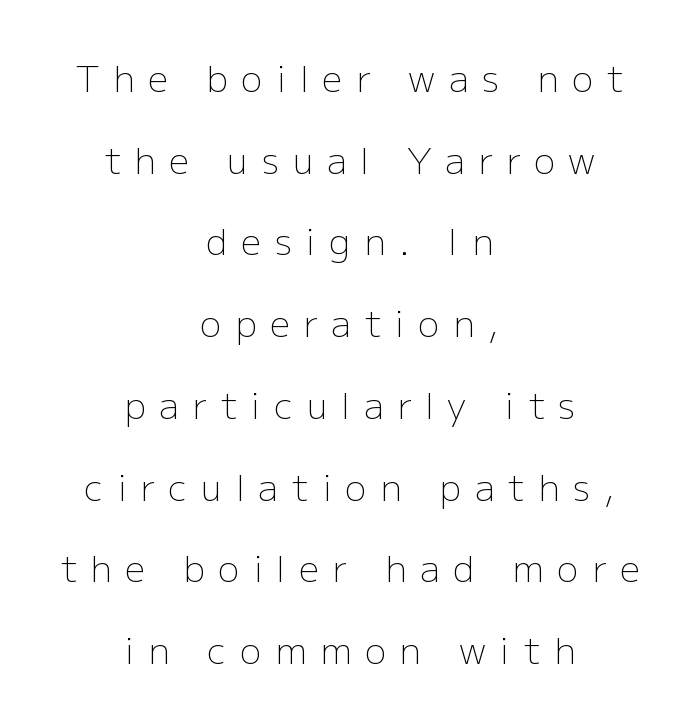
Q: Is the text bold? A: No.
Q: Is the text italic (slanted)? A: No, it is upright.
Q: Is the typeface a serif or a sans-serif typeface? A: Sans-serif.
Q: Is the text underlined? A: No.
Q: How is the paragraph aligned? A: Centered.
Q: Is the spacing between letters normal or unusually wide? A: Unusually wide.
Q: Is the spacing between lines tight, normal or loose? A: Loose.
Q: Width (condensed, normal, or wide)? A: Normal.
Q: Stroke contrast? A: Low.
Q: x-height? A: Medium.
Q: Monospaced? A: No.
